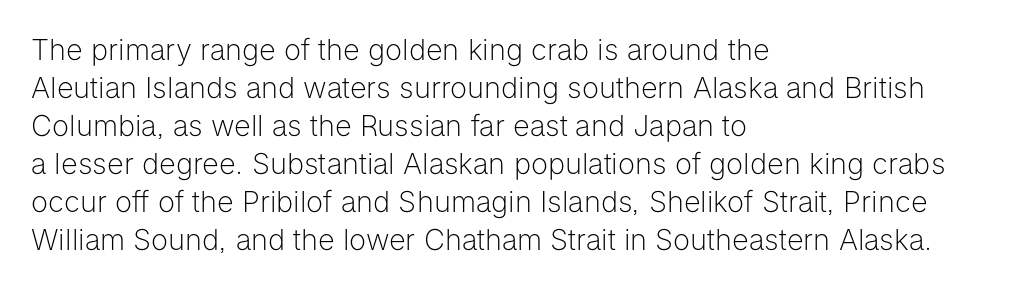
The image shows 29 px light sans-serif type, upright; set left-aligned, normal line spacing (1.31x), normal letter spacing, not underlined; low stroke contrast and a medium x-height.
